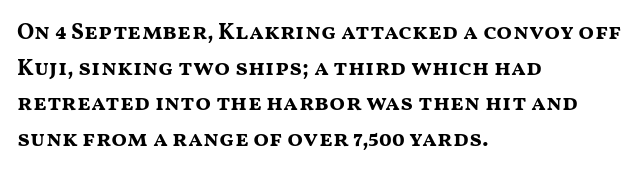
Q: Is the text bold? A: Yes.
Q: Is the text italic (slanted)? A: No, it is upright.
Q: Is the text underlined? A: No.
Q: How is the paragraph aligned? A: Left-aligned.
Q: Is the spacing between letters normal or unusually wide? A: Normal.
Q: Is the spacing between lines tight, normal or loose? A: Normal.
